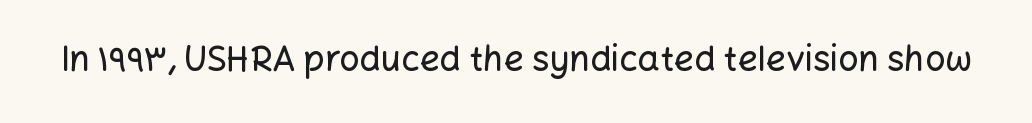
The words here are not underlined. Posture: upright roman. Each letter's strokes conclude bluntly, with no projecting serifs. Spacing between characters is what you'd get straight out of the box.
